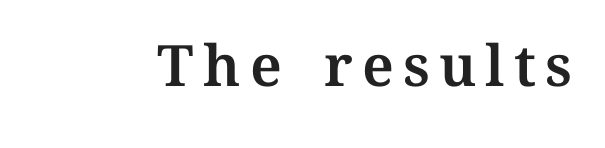
Vertical strokes here are truly vertical. Only glyphs here, with clear space below each row. These lines are rendered in a variable-pitch font.
